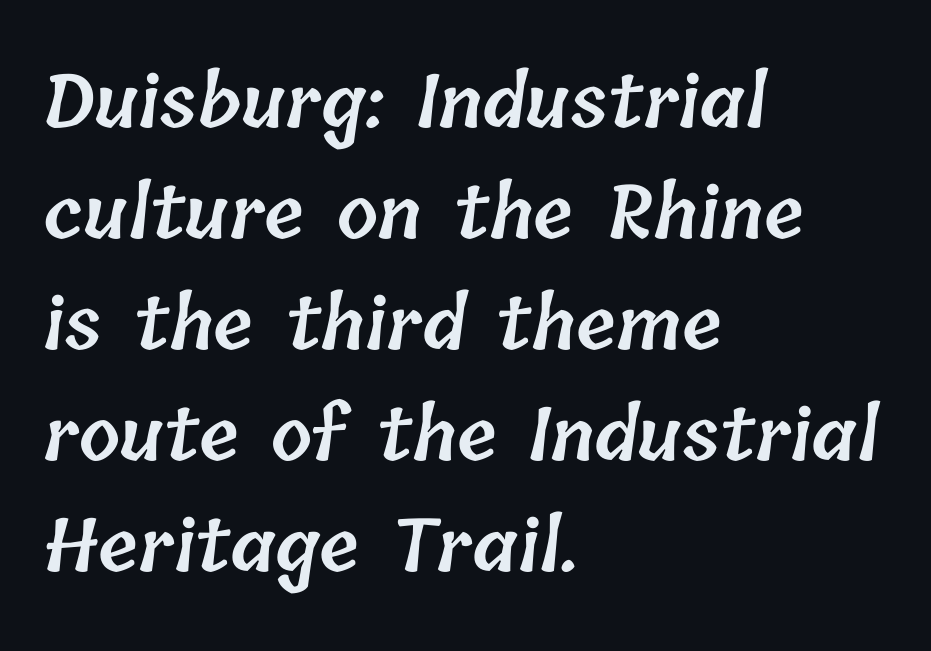
The gap between lines stays unmarked. The passage shown stacks its lines at a standard gap. Horizontally, the lines are justified to the leading edge only. Notice the strokes are somewhat thickened but not fully heavy: this is a semibold. The rendering uses natural spacing where letterforms have individual widths. Honestly, the letter spacing is just normal — you wouldn't notice it.
